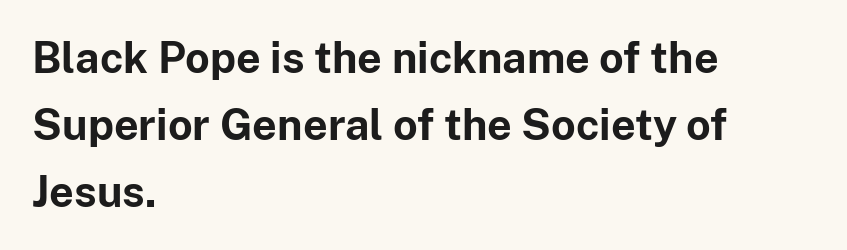
Q: Is the text bold? A: Yes.
Q: Is the text italic (slanted)? A: No, it is upright.
Q: Is the typeface a serif or a sans-serif typeface? A: Sans-serif.
Q: Is the text underlined? A: No.
Q: How is the paragraph aligned? A: Left-aligned.
Q: Is the spacing between letters normal or unusually wide? A: Normal.
Q: Is the spacing between lines tight, normal or loose? A: Normal.
Q: Width (condensed, normal, or wide)? A: Normal.
Q: Stroke contrast? A: Low.
Q: x-height? A: Medium.
Q: Monospaced? A: No.
